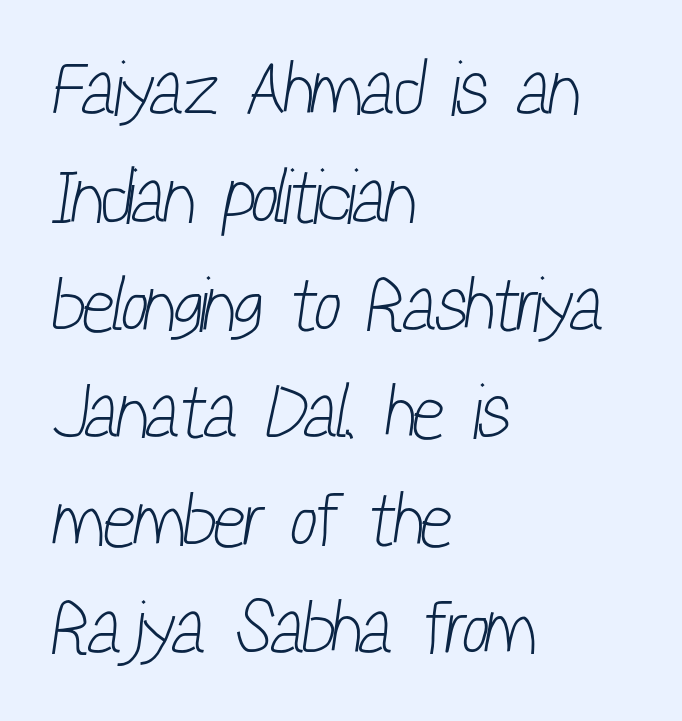
The image shows 77 px light, condensed sans-serif type; set left-aligned, normal line spacing (1.4x), normal letter spacing, not underlined; low stroke contrast and a medium x-height.
